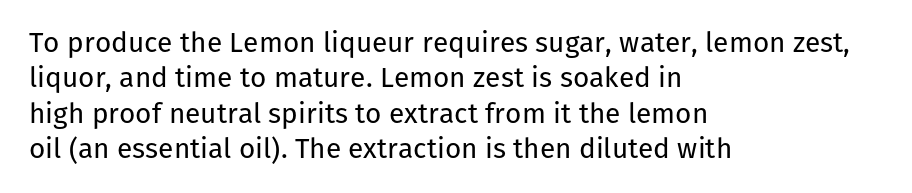
Each letter's strokes conclude bluntly, with no projecting serifs. Line starts are locked; line ends wander. This reads as an unemphasized weight, regular at the heaviest. Does extra space separate the letters? No, they use regular spacing.
